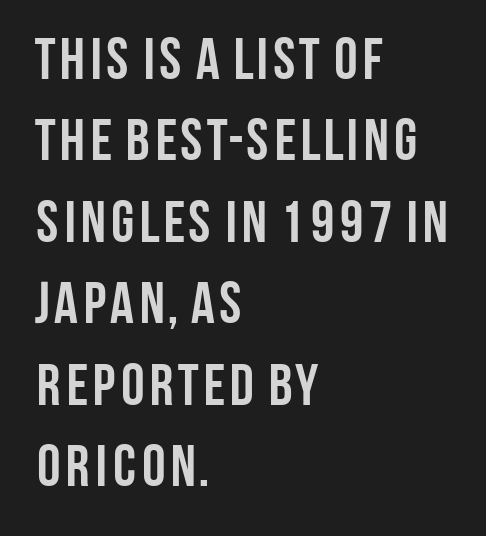
Q: Is the text bold? A: Yes.
Q: Is the text italic (slanted)? A: No, it is upright.
Q: Is the typeface a serif or a sans-serif typeface? A: Sans-serif.
Q: Is the text underlined? A: No.
Q: How is the paragraph aligned? A: Left-aligned.
Q: Is the spacing between letters normal or unusually wide? A: Normal.
Q: Is the spacing between lines tight, normal or loose? A: Normal.
Q: Width (condensed, normal, or wide)? A: Condensed.
Q: Stroke contrast? A: Low.
Q: x-height? A: Large.
Q: Monospaced? A: No.
